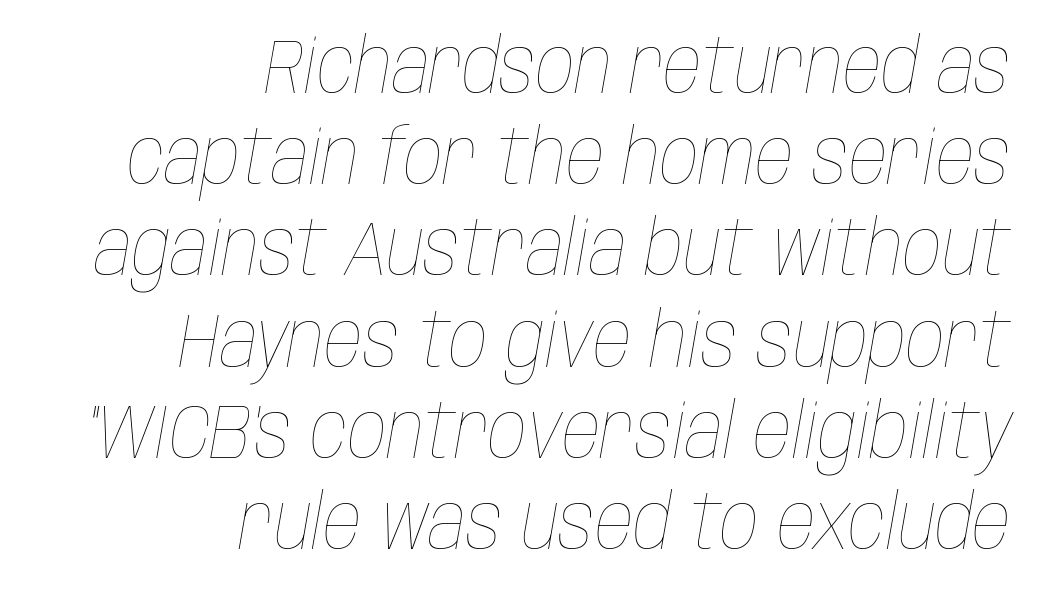
Q: Is the text bold? A: No.
Q: Is the text italic (slanted)? A: Yes, it leans right by about 10 degrees.
Q: Is the text underlined? A: No.
Q: How is the paragraph aligned? A: Right-aligned.
Q: Is the spacing between letters normal or unusually wide? A: Normal.
Q: Width (condensed, normal, or wide)? A: Condensed.
Q: Stroke contrast? A: Low.
Q: x-height? A: Large.
Q: Monospaced? A: No.
